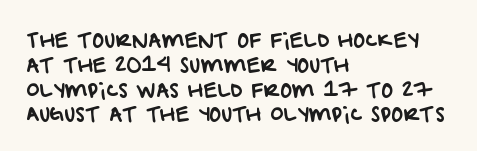
No word sits above an underline. The line texture is even and compact thanks to regular tracking. The ragged edge is on the right, which tells us the setting is flush left.
